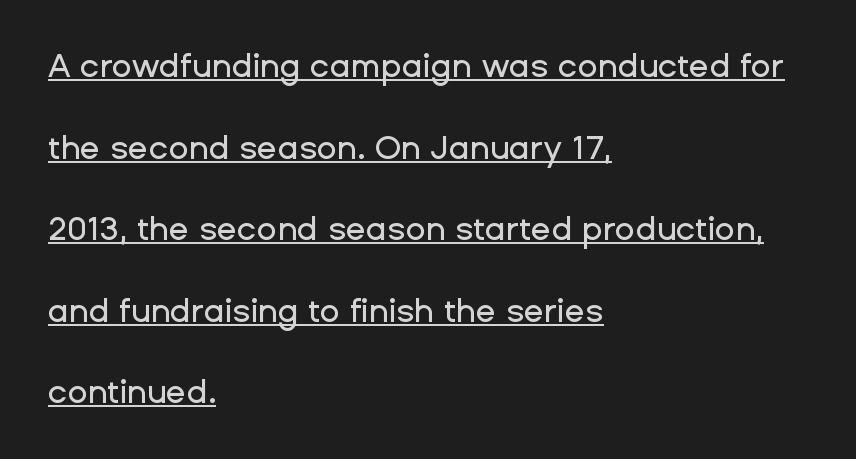
In terms of letterspacing, this is plain default setting. In terms of leading, this rendering errs on the spacious side. Short and long lines alike share a common starting point at left. Does the lettering tilt? It doesn't — this is upright. This is sans-serif lettering, the kind often seen on screens and signage. This sample carries an underscore along the baseline area.
